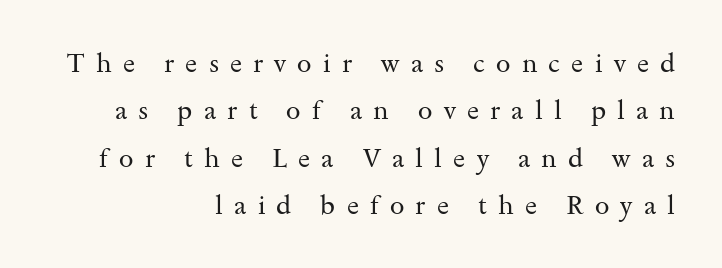
The weight would be labelled regular, book, light, or lighter still. Quick note: not italic, upright. The baseline area is clear. Loose tracking; the words dissolve into strings of separated letters. Each line ends at the same right margin while the left side varies.
